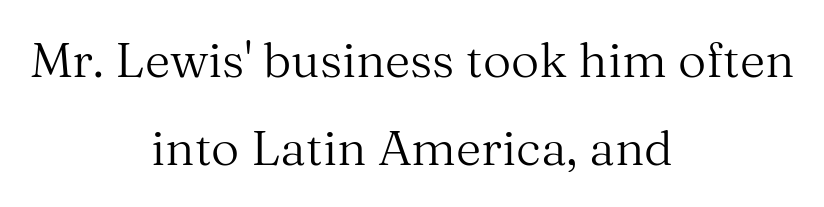
Which margin do the lines hug? Neither — every line sits in the middle. Descender tails drop into unmarked territory. Characters follow at the spacing the type designer built in. Notice how the stems are strictly vertical — no italics here.
